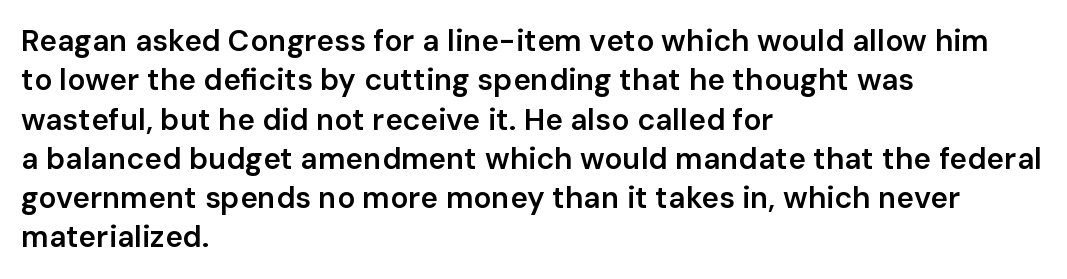
Q: Is the text bold? A: Semi-bold.
Q: Is the text italic (slanted)? A: No, it is upright.
Q: Is the typeface a serif or a sans-serif typeface? A: Sans-serif.
Q: Is the text underlined? A: No.
Q: How is the paragraph aligned? A: Left-aligned.
Q: Is the spacing between letters normal or unusually wide? A: Normal.
Q: Is the spacing between lines tight, normal or loose? A: Normal.
Q: Width (condensed, normal, or wide)? A: Normal.
Q: Stroke contrast? A: Low.
Q: x-height? A: Medium.
Q: Monospaced? A: No.
